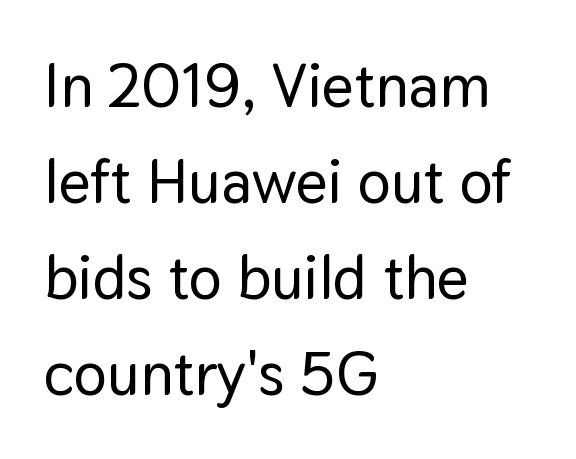
Interline gaps are of average width in this sample. The designer went with a sans here, leaving each stem footless. Underlining? Definitely not there. The font's upright variant was chosen for this text.
